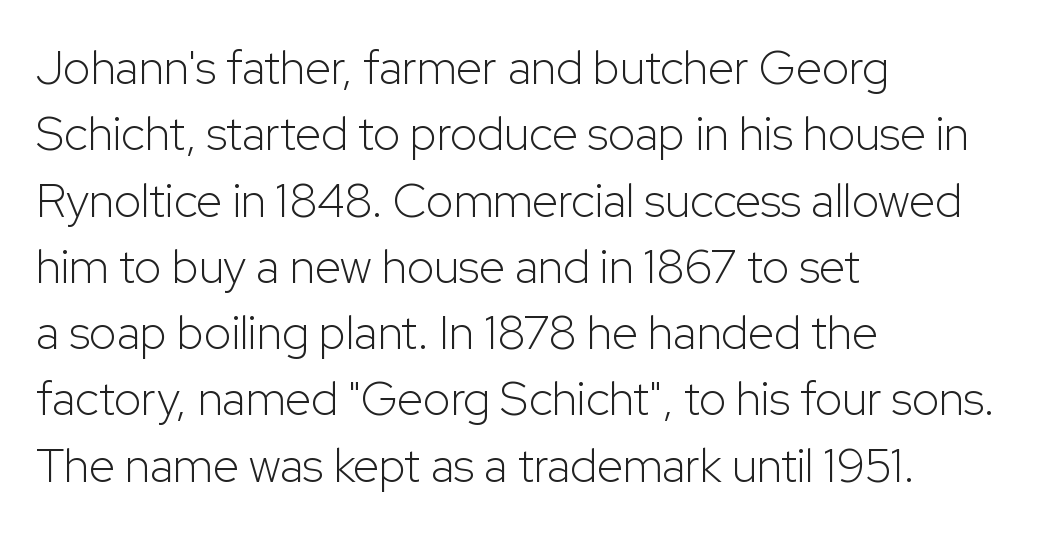
The image shows 47 px light sans-serif type, upright; set left-aligned, normal line spacing (1.41x), normal letter spacing, not underlined; low stroke contrast and a medium x-height.
